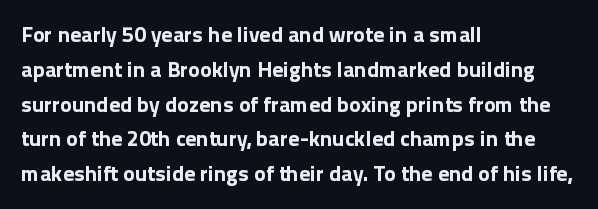
Q: Is the text bold? A: Yes.
Q: Is the text italic (slanted)? A: No, it is upright.
Q: Is the text underlined? A: No.
Q: How is the paragraph aligned? A: Left-aligned.
Q: Is the spacing between letters normal or unusually wide? A: Normal.
Q: Is the spacing between lines tight, normal or loose? A: Normal.
